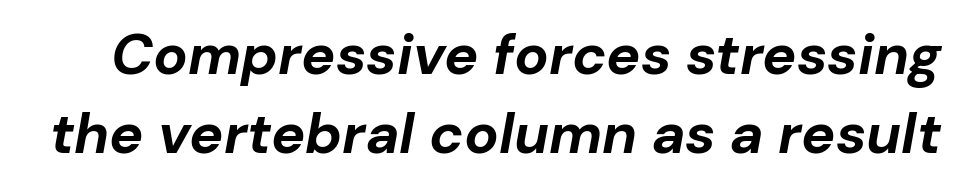
The image shows 57 px bold type, italic (leaning right); set normal line spacing (1.38x), normal letter spacing, not underlined; low stroke contrast and a medium x-height.
